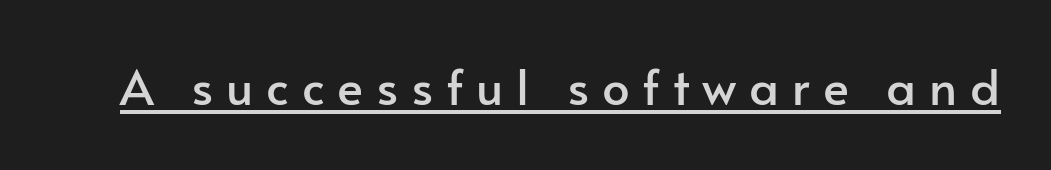
Does a line run under the words? Yes, clearly. These lines have a slow, spaced-out rhythm from letter to letter. Designer's note — italics off, roman on. The passage shown is typed in a proportional face where columns would drift.
